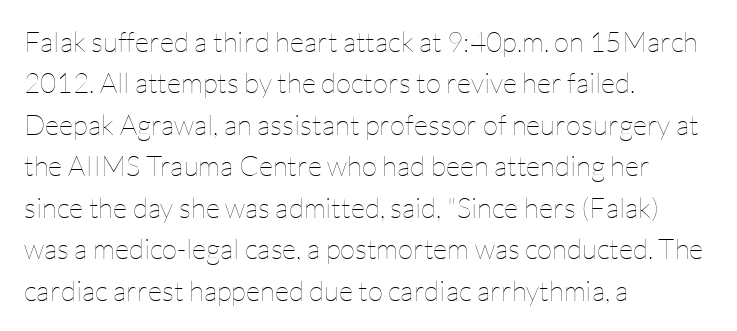
This is roman type, the default non-slanted kind. Where is the straight margin? On the left. The passage shown is typed in a proportional face where columns would drift. This sample uses plain, unmodified letter spacing. No chunkiness to these letters — they're not bold.
